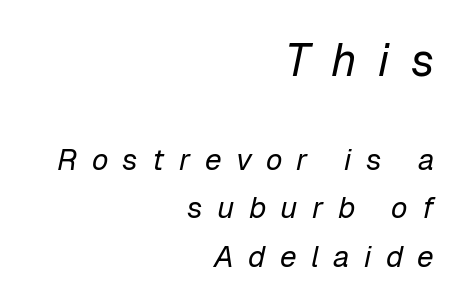
Compared with typical body copy, the letter spacing here is much looser. No word sits above an underline. These glyphs show unthickened strokes, regular width or finer. Regarding leading, the lines here are spaced in the standard way. Is the block centered? No — it sits flush against the right margin. Looks like regular typesetting: each glyph gets only the width it needs.
